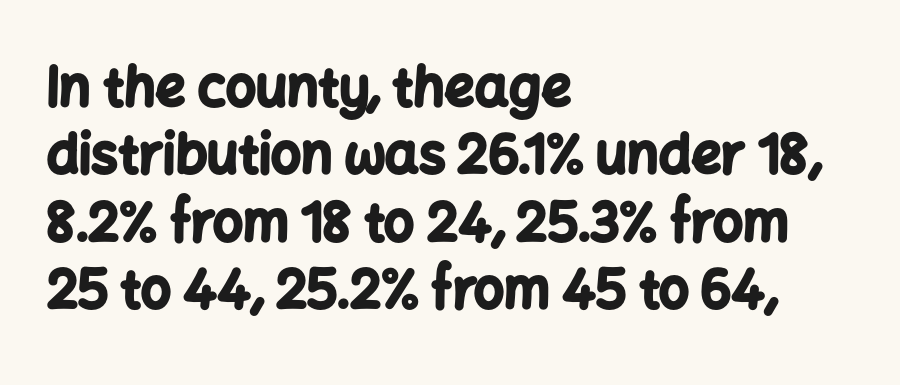
Normally led — the rows are evenly, conventionally spaced. This is sans-serif lettering, the kind often seen on screens and signage. The passage shown is typed in a proportional face where columns would drift. Typeset ragged right — the left edge is the straight one.
